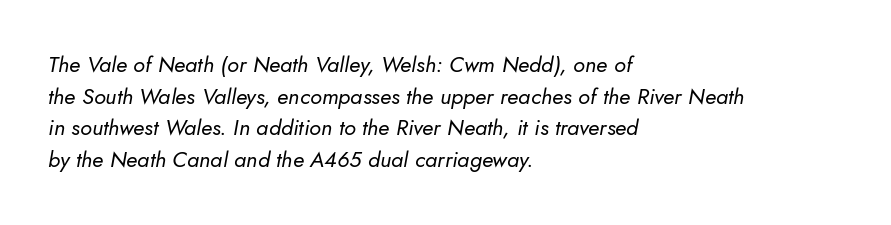
Q: Is the text bold? A: No.
Q: Is the text italic (slanted)? A: Yes, it leans right by about 10 degrees.
Q: Is the text underlined? A: No.
Q: How is the paragraph aligned? A: Left-aligned.
Q: Is the spacing between letters normal or unusually wide? A: Normal.
Q: Is the spacing between lines tight, normal or loose? A: Normal.
